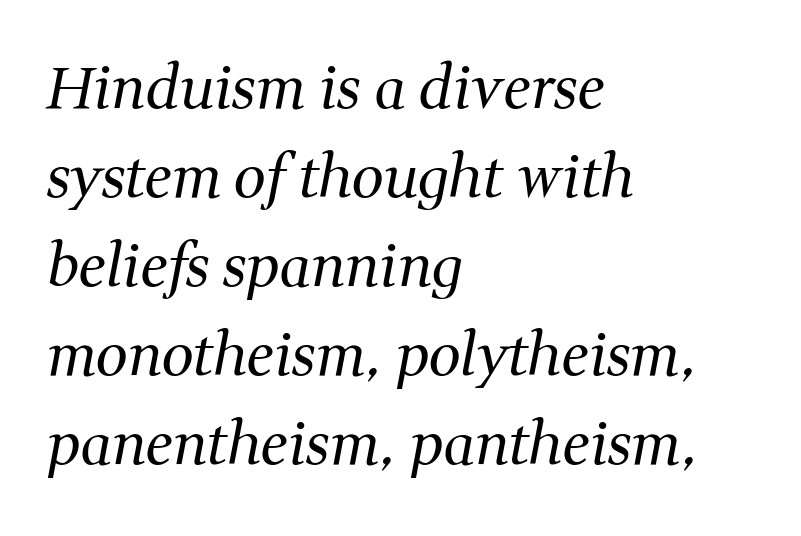
{"serif": "yes", "italic": "yes", "lean": "right", "slant_degrees": 11, "bold": "no", "weight": "regular", "width": "normal", "stroke_contrast": "medium", "x_height": "medium", "monospaced": "no", "underline": "no", "align": "left", "line_spacing": "normal", "line_spacing_ratio": 1.56, "letter_spacing": "normal", "letter_spacing_em": 0.0, "glyph_px": 57}
